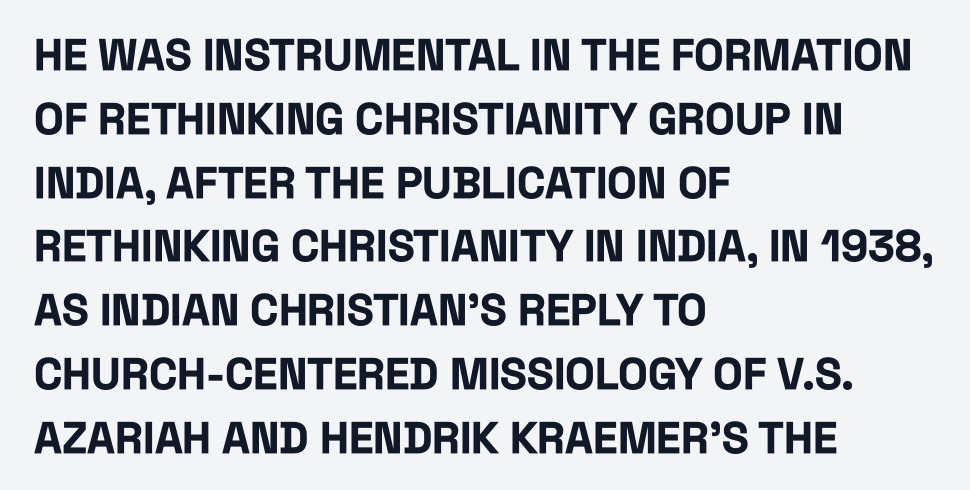
{"serif": "no", "italic": "no", "bold": "yes", "weight": "bold", "width": "condensed", "stroke_contrast": "low", "x_height": "large", "monospaced": "no", "underline": "no", "align": "left", "line_spacing": "normal", "line_spacing_ratio": 1.45, "letter_spacing": "normal", "letter_spacing_em": 0.0, "glyph_px": 44}
